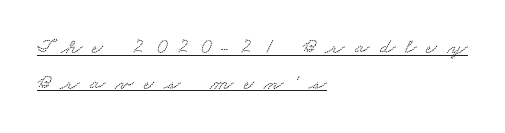
The image shows 22 px text type; set left-aligned, normal line spacing (1.63x), unusually wide letter spacing (+0.46 em), underlined.
